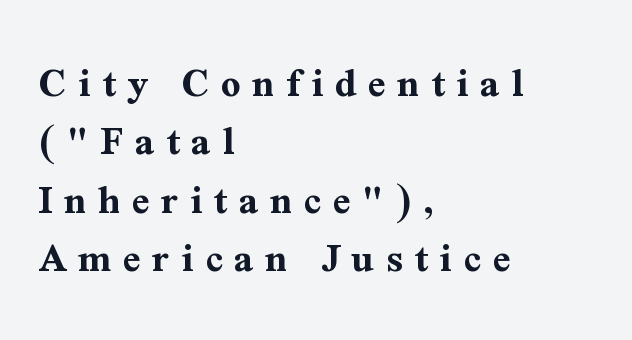
Q: Is the text bold? A: Yes.
Q: Is the text italic (slanted)? A: No, it is upright.
Q: Is the typeface a serif or a sans-serif typeface? A: Serif.
Q: Is the text underlined? A: No.
Q: How is the paragraph aligned? A: Left-aligned.
Q: Is the spacing between letters normal or unusually wide? A: Unusually wide.
Q: Is the spacing between lines tight, normal or loose? A: Normal.
Q: Width (condensed, normal, or wide)? A: Normal.
Q: Stroke contrast? A: Medium.
Q: x-height? A: Medium.
Q: Monospaced? A: No.
